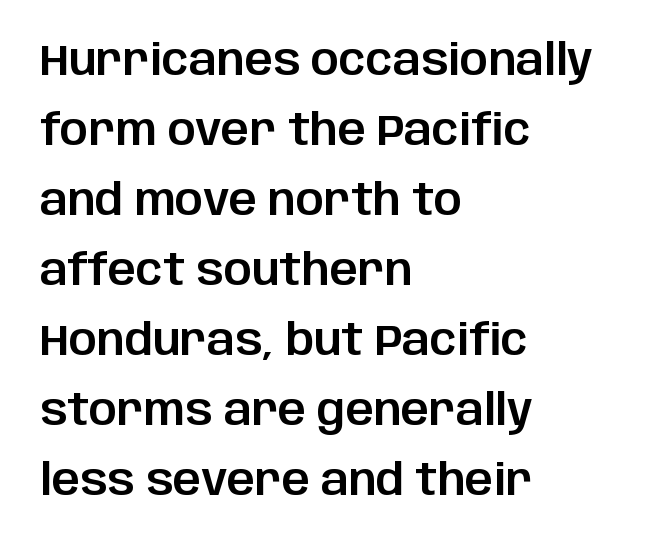
Q: Is the text italic (slanted)? A: No, it is upright.
Q: Is the typeface a serif or a sans-serif typeface? A: Sans-serif.
Q: Is the text underlined? A: No.
Q: How is the paragraph aligned? A: Left-aligned.
Q: Is the spacing between letters normal or unusually wide? A: Normal.
Q: Is the spacing between lines tight, normal or loose? A: Normal.
Q: Width (condensed, normal, or wide)? A: Normal.
Q: Stroke contrast? A: Low.
Q: x-height? A: Large.
Q: Monospaced? A: No.
